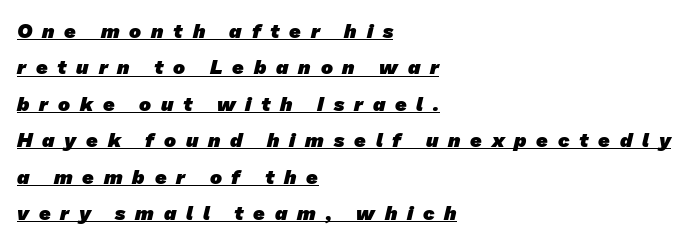
This sample carries an underscore along the baseline area. The typesetting leans heavy: a genuine bold. Each word looks stretched out because of the extra space between its letters. The rendering anchors every line to the left-hand side.
